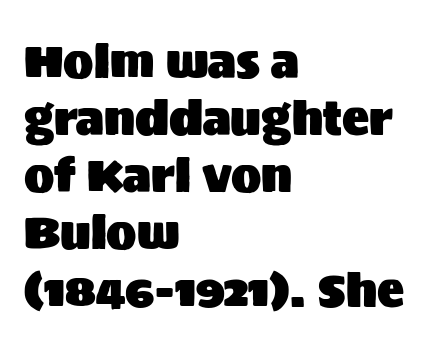
Serifs: no, the terminals of the letterforms are clean. Leading: standard. Nobody drew a line under any word here. A typesetter would call this proportional, since set widths differ per character. Typeset ragged right — the left edge is the straight one.
